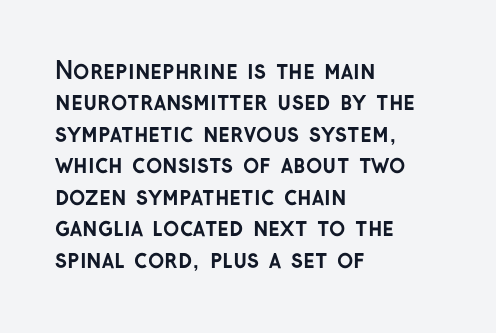
Q: Is the text bold? A: Yes.
Q: Is the text italic (slanted)? A: No, it is upright.
Q: Is the text underlined? A: No.
Q: How is the paragraph aligned? A: Left-aligned.
Q: Is the spacing between letters normal or unusually wide? A: Normal.
Q: Is the spacing between lines tight, normal or loose? A: Normal.
